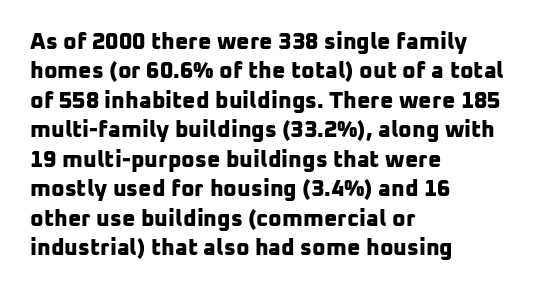
The image shows 23 px bold type; set left-aligned, normal line spacing (1.28x), normal letter spacing, not underlined.
